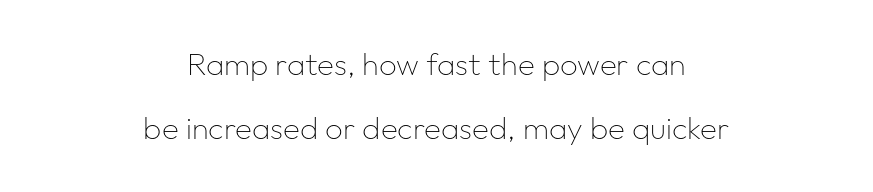
Unmarked baselines from the first word to the last. Which margin do the lines hug? Neither — every line sits in the middle. Weight class: somewhere from thin through regular. These lines were composed using upright roman letters. Here the glyphs are tracked normally, forming tight word shapes. The space between consecutive lines is lavish.
